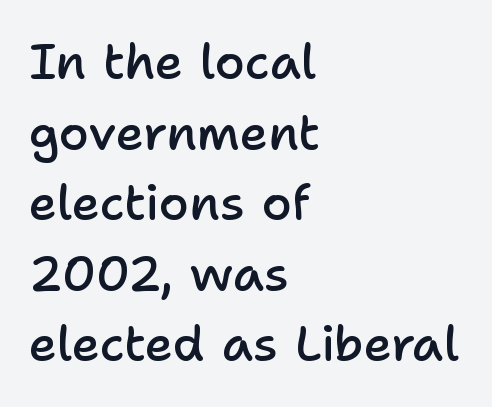
Only glyphs here, with clear space below each row. Nobody touched the tracking dial on this one. Varying glyph widths throughout — classic text-font behaviour. A typesetter would mark this as roman, not italic.
